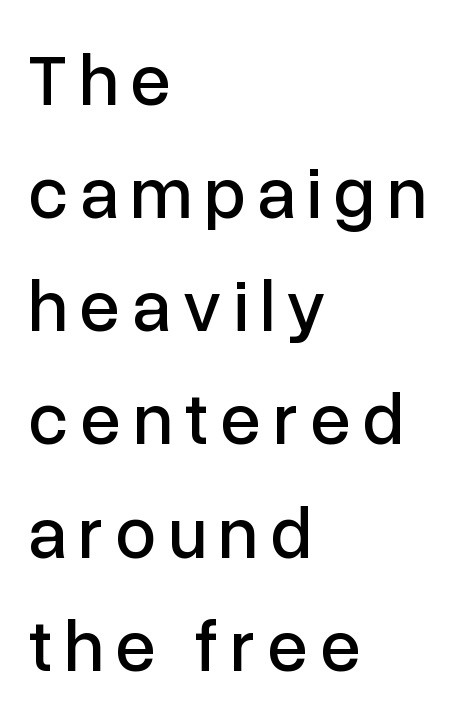
The designer left line spacing at the default. Left-aligned paragraph, ragged on the right. If you drew a line through each stem, it would be perfectly vertical. Look at the bottom of the vertical strokes: they stop flat, with no serifs.
